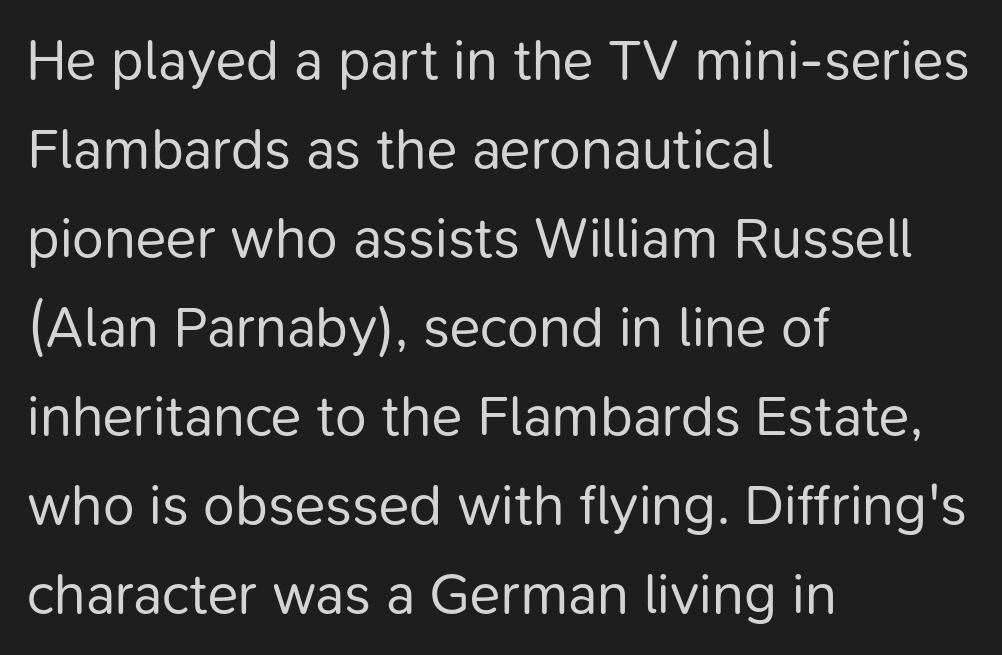
Check the space under the baseline: it is left empty. Each letter keeps its own natural width here, so spacing adapts to shape. Honestly, the row spacing looks completely unremarkable. On a weight scale, this lands at 450 or below.
